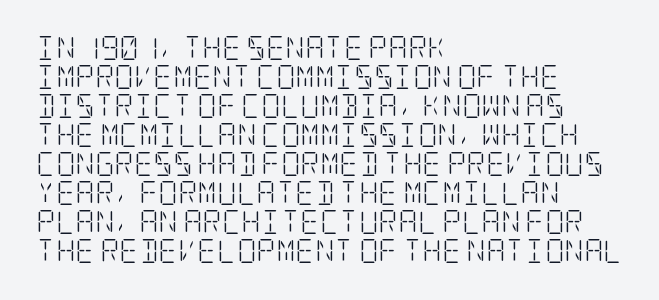
The strokes carry an ordinary text weight at most. Default kerning and tracking; the words read as compact shapes. The gap between lines stays unmarked. Does the lettering tilt? It doesn't — this is upright.
